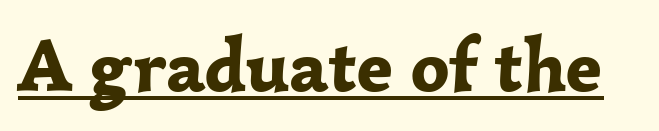
{"serif": "yes", "italic": "no", "bold": "yes", "weight": "bold", "width": "normal", "stroke_contrast": "low", "x_height": "medium", "monospaced": "no", "underline": "yes", "letter_spacing": "normal", "letter_spacing_em": 0.0, "glyph_px": 75}
